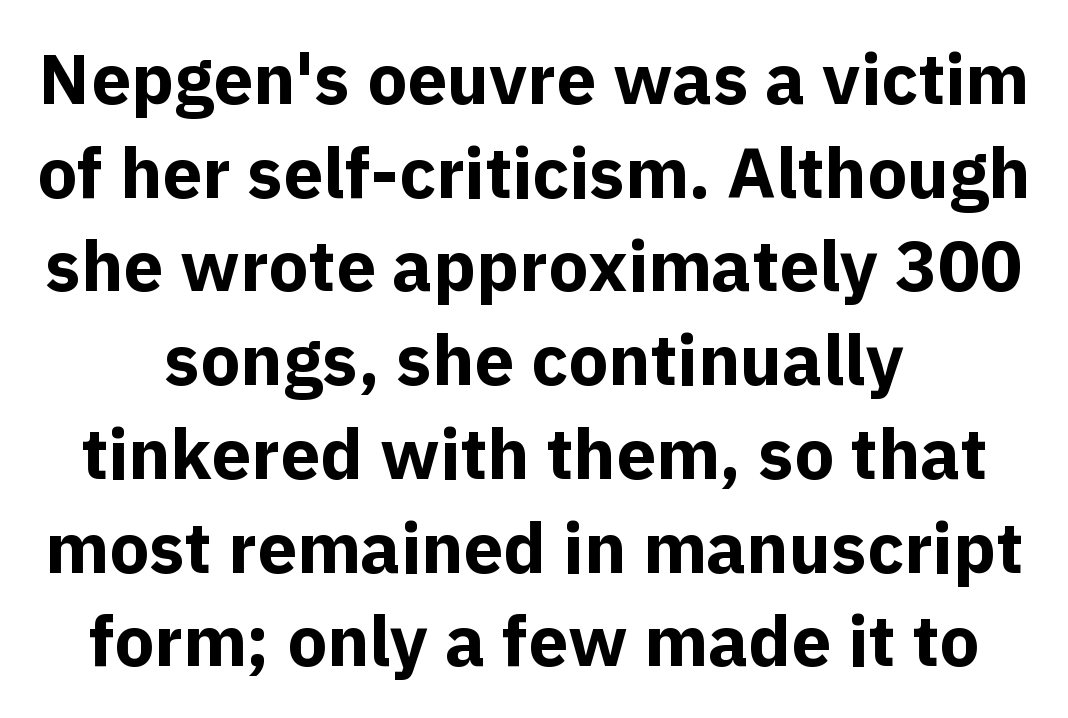
{"serif": "no", "italic": "no", "bold": "yes", "weight": "bold", "width": "normal", "x_height": "medium", "monospaced": "no", "underline": "no", "align": "center", "line_spacing": "normal", "line_spacing_ratio": 1.32, "letter_spacing": "normal", "letter_spacing_em": 0.0, "glyph_px": 71}
